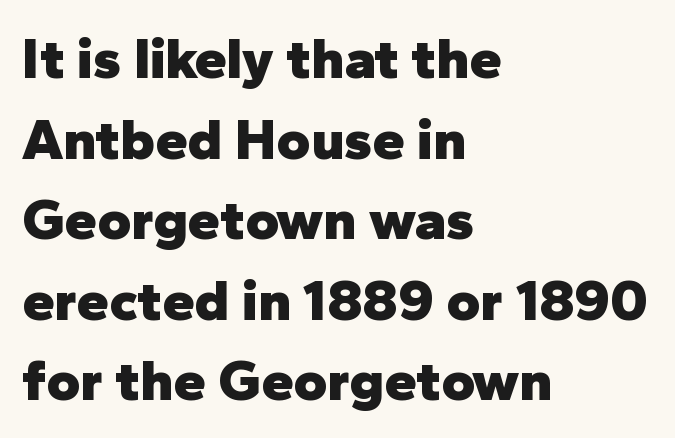
The image shows 58 px heavy sans-serif type, upright; set left-aligned, normal line spacing (1.39x), normal letter spacing, not underlined; low stroke contrast and a medium x-height.
